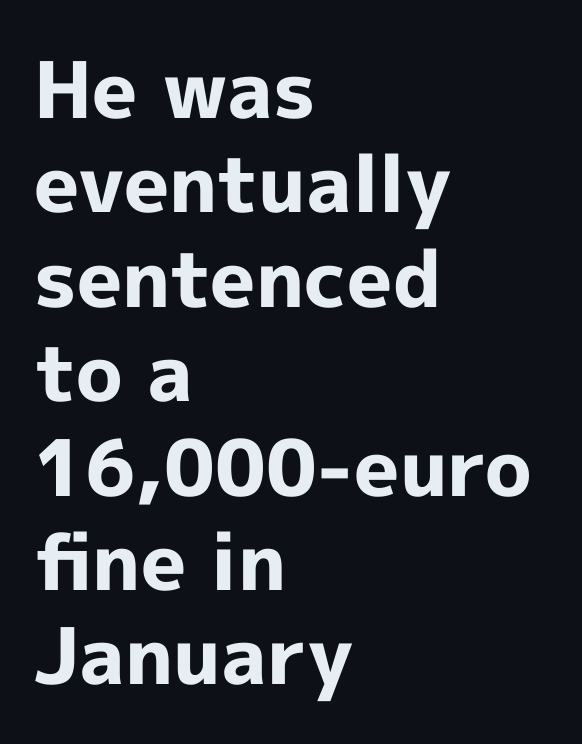
Note the varied advance widths — an 'i' is clearly narrower than an 'm'. The space beneath each line is pristine and unruled. Is the letter spacing exaggerated? No — it looks like the ordinary default. Notice how thick the strokes are: this is what a full bold looks like. Line starts are locked; line ends wander. This rendering employs a face without finishing strokes, i.e., a sans-serif.
